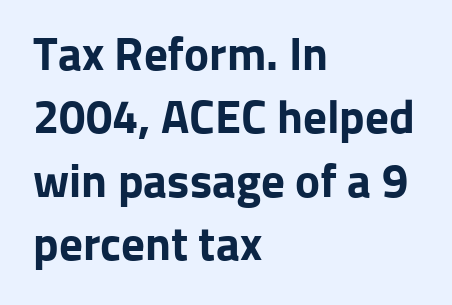
Letters rest on an invisible, unmarked baseline. Serif or sans? Sans — the stroke terminals are bare. Stroke thickness is high; the sample reads as a true bold. Layout note: lines flush left. Designer's note — italics off, roman on.
